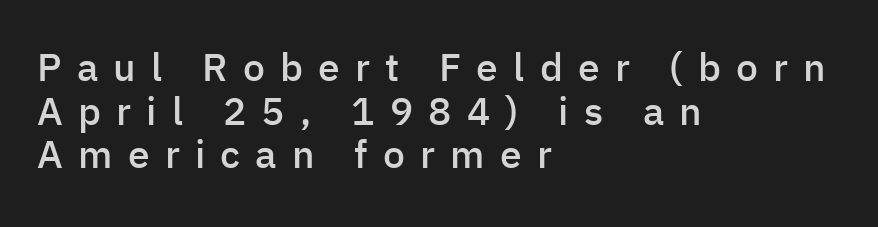
The image shows 39 px semibold sans-serif type, upright; set left-aligned, tight line spacing (1.12x), unusually wide letter spacing (+0.39 em), not underlined; low stroke contrast and a medium x-height.
